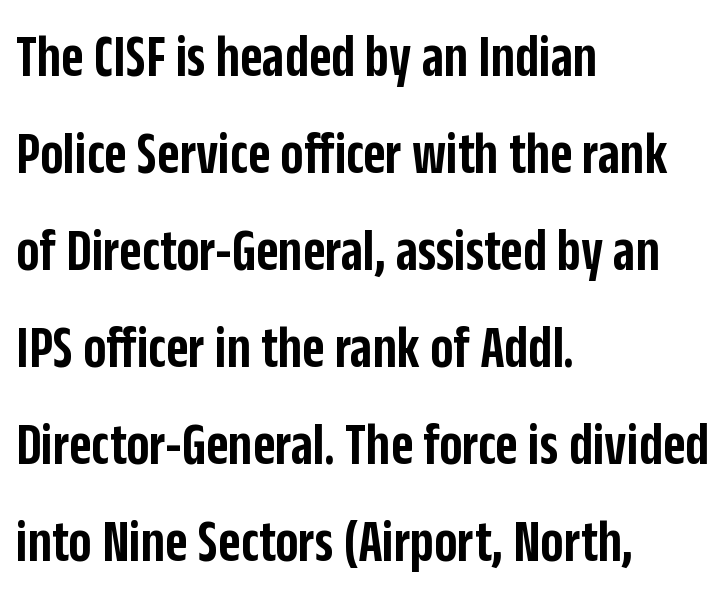
Q: Is the text bold? A: Semi-bold.
Q: Is the text italic (slanted)? A: No, it is upright.
Q: Is the typeface a serif or a sans-serif typeface? A: Sans-serif.
Q: Is the text underlined? A: No.
Q: How is the paragraph aligned? A: Left-aligned.
Q: Is the spacing between letters normal or unusually wide? A: Normal.
Q: Is the spacing between lines tight, normal or loose? A: Normal.
Q: Width (condensed, normal, or wide)? A: Condensed.
Q: Stroke contrast? A: Low.
Q: x-height? A: Large.
Q: Monospaced? A: No.
